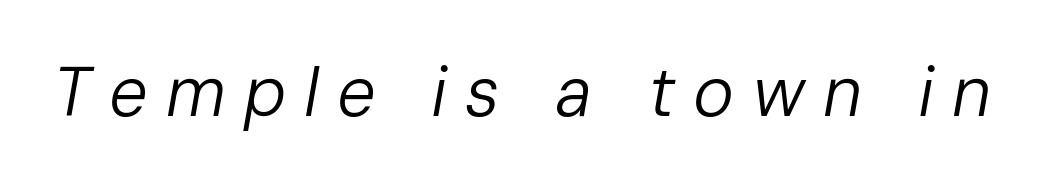
{"italic": "yes", "lean": "right", "slant_degrees": 10, "bold": "no", "weight": "regular", "width": "normal", "stroke_contrast": "low", "x_height": "medium", "monospaced": "no", "underline": "no", "letter_spacing": "wide", "letter_spacing_em": 0.26, "glyph_px": 69}
